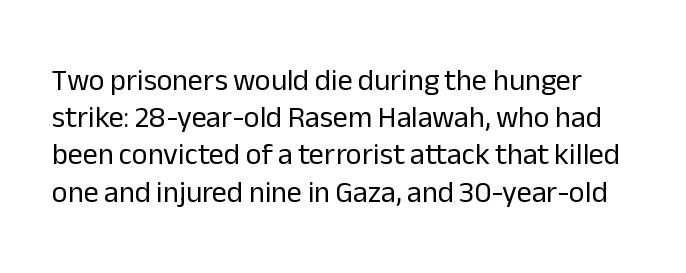
Q: Is the text bold? A: No.
Q: Is the text italic (slanted)? A: No, it is upright.
Q: Is the typeface a serif or a sans-serif typeface? A: Sans-serif.
Q: Is the text underlined? A: No.
Q: Is the spacing between letters normal or unusually wide? A: Normal.
Q: Width (condensed, normal, or wide)? A: Normal.
Q: Stroke contrast? A: Low.
Q: x-height? A: Medium.
Q: Monospaced? A: No.
